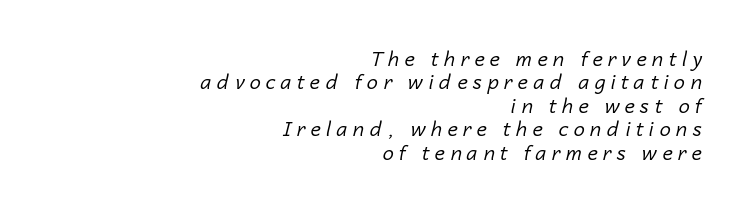
The typography opts for an oblique posture over an upright one. A quiet, ordinary-to-light weight characterises the typeface. Descenders are the only things crossing below the line. The compositor pushed each line to the right boundary.
